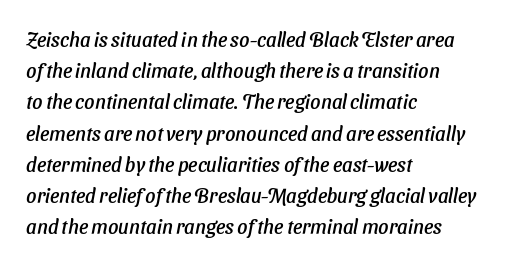
Letters rest on an invisible, unmarked baseline. The specimen reads as italic at a glance. The rendering keeps characters at their native spacing. The passage shown stacks its lines at a standard gap. The typesetter chose a ragged-right arrangement here.
